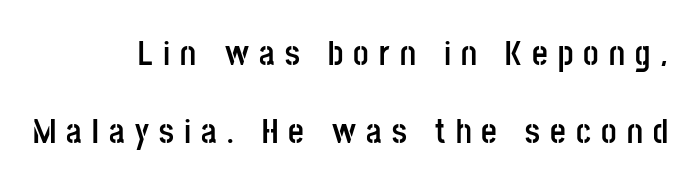
The image shows 34 px semibold, condensed sans-serif type, upright; set right-aligned, loose line spacing (2.3x), unusually wide letter spacing (+0.3 em), not underlined; low stroke contrast and a large x-height.
